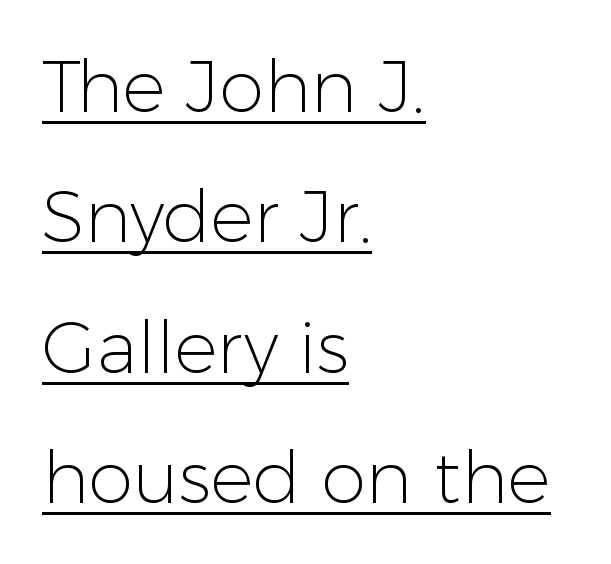
The typesetter chose a ragged-right arrangement here. Does the type have serifs? No, each stem ends abruptly. Looks like regular typesetting: each glyph gets only the width it needs. Each stroke keeps to a modest, everyday thickness or less. The words here are underlined.
